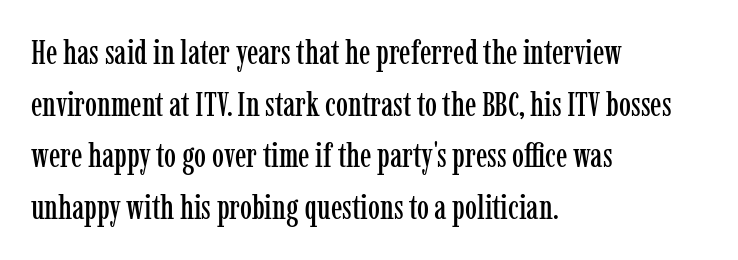
{"serif": "yes", "italic": "no", "width": "condensed", "stroke_contrast": "low", "x_height": "medium", "monospaced": "no", "underline": "no", "align": "left", "line_spacing": "normal", "line_spacing_ratio": 1.52, "letter_spacing": "normal", "letter_spacing_em": 0.0, "glyph_px": 34}
